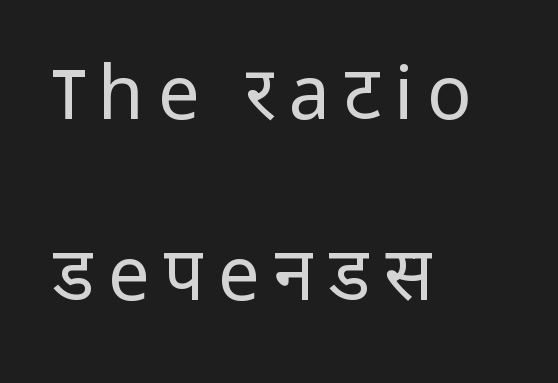
{"serif": "no", "italic": "no", "bold": "no", "weight": "regular", "width": "normal", "stroke_contrast": "low", "x_height": "medium", "monospaced": "no", "underline": "no", "align": "left", "line_spacing": "loose", "line_spacing_ratio": 2.44, "glyph_px": 74}
